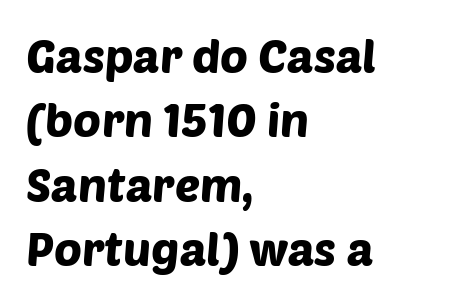
The image shows 47 px sans-serif type; set left-aligned, normal line spacing (1.37x), normal letter spacing, not underlined; low stroke contrast and a large x-height.
